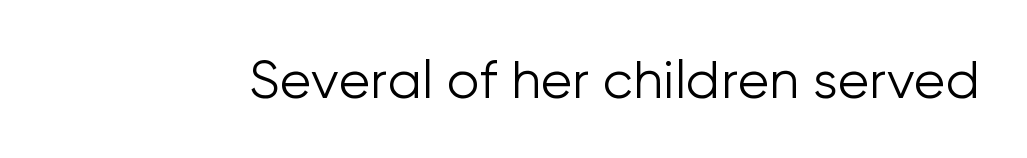
{"serif": "no", "italic": "no", "bold": "no", "weight": "light", "width": "normal", "stroke_contrast": "low", "x_height": "medium", "monospaced": "no", "underline": "no", "letter_spacing": "normal", "letter_spacing_em": 0.0, "glyph_px": 52}
